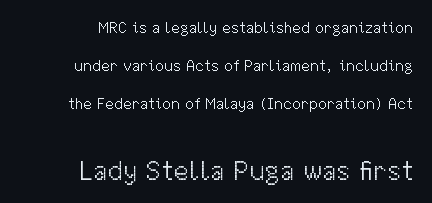
The image shows 28 px light sans-serif type, upright; set right-aligned, loose line spacing (2.36x), normal letter spacing, not underlined; the second (bottom) block is 1.75x larger; medium stroke contrast and a medium x-height.
